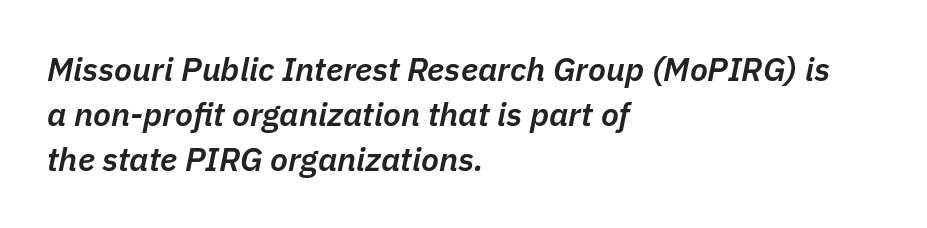
Q: Is the text bold? A: Semi-bold.
Q: Is the text italic (slanted)? A: Yes, it leans right by about 11 degrees.
Q: Is the text underlined? A: No.
Q: How is the paragraph aligned? A: Left-aligned.
Q: Is the spacing between letters normal or unusually wide? A: Normal.
Q: Is the spacing between lines tight, normal or loose? A: Normal.
Q: Width (condensed, normal, or wide)? A: Normal.
Q: Stroke contrast? A: Low.
Q: x-height? A: Medium.
Q: Monospaced? A: No.
